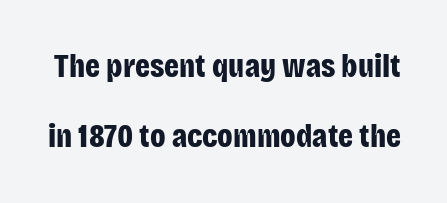
What's the leading like? Stretched, with rows far apart. Decoration check: the copy has no underline. Character widths vary here, with narrow letters taking less room than wide ones. You could call the tracking neutral — neither tight nor loose.
